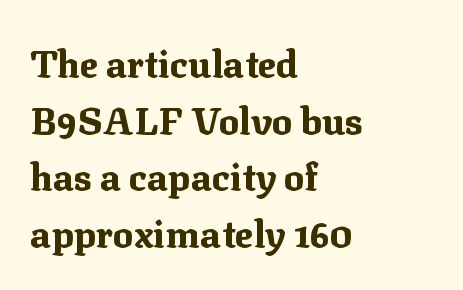
{"serif": "yes", "italic": "no", "bold": "yes", "weight": "bold", "width": "normal", "stroke_contrast": "medium", "x_height": "medium", "monospaced": "no", "underline": "no", "align": "left", "line_spacing": "normal", "line_spacing_ratio": 1.49, "letter_spacing": "normal", "letter_spacing_em": 0.0, "glyph_px": 38}
